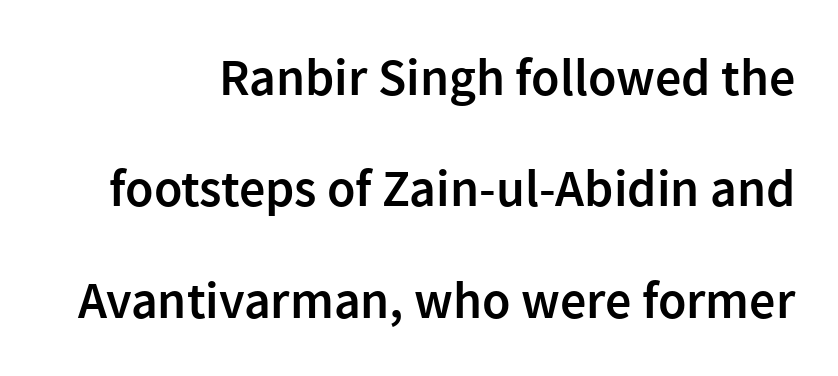
Q: Is the text bold? A: Semi-bold.
Q: Is the text italic (slanted)? A: No, it is upright.
Q: Is the typeface a serif or a sans-serif typeface? A: Sans-serif.
Q: Is the text underlined? A: No.
Q: How is the paragraph aligned? A: Right-aligned.
Q: Is the spacing between letters normal or unusually wide? A: Normal.
Q: Is the spacing between lines tight, normal or loose? A: Loose.
Q: Width (condensed, normal, or wide)? A: Normal.
Q: x-height? A: Medium.
Q: Monospaced? A: No.
